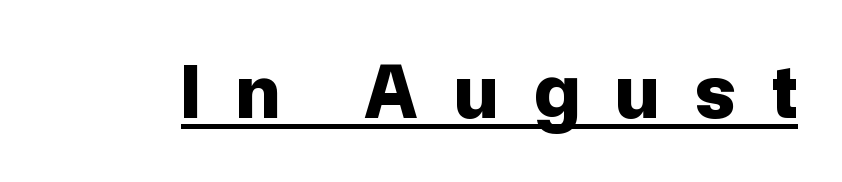
{"serif": "no", "italic": "no", "bold": "yes", "weight": "bold", "width": "normal", "stroke_contrast": "low", "x_height": "medium", "monospaced": "no", "underline": "yes", "letter_spacing": "wide", "letter_spacing_em": 0.46, "glyph_px": 79}
